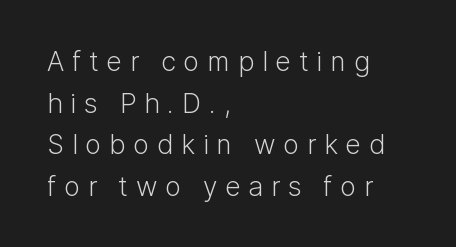
Q: Is the text bold? A: No.
Q: Is the text italic (slanted)? A: No, it is upright.
Q: Is the text underlined? A: No.
Q: How is the paragraph aligned? A: Left-aligned.
Q: Is the spacing between letters normal or unusually wide? A: Unusually wide.
Q: Is the spacing between lines tight, normal or loose? A: Normal.
